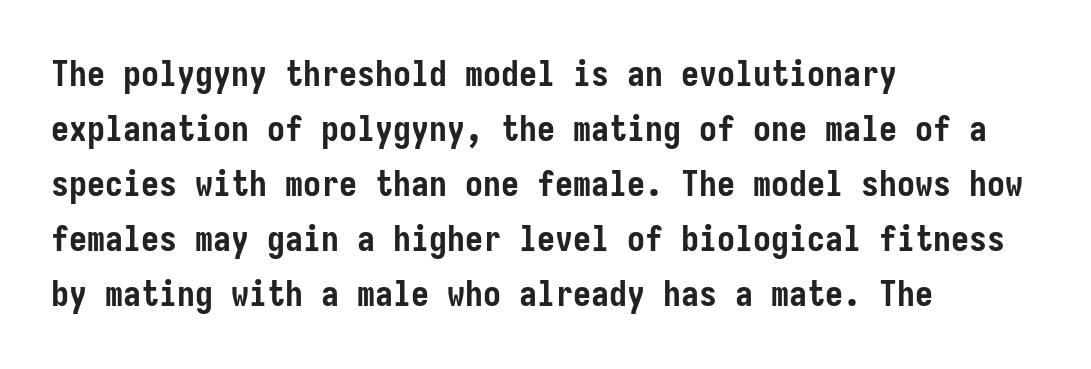
The image shows 36 px semibold, condensed sans-serif type, upright; set left-aligned, normal line spacing (1.53x), normal letter spacing, not underlined; low stroke contrast and a medium x-height.
